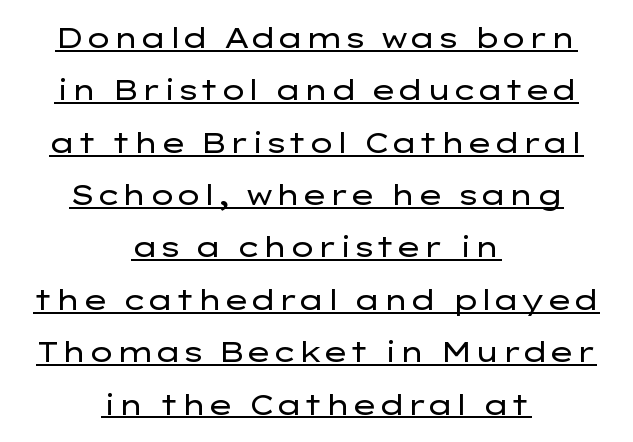
Grotesque or geometric, the face here clearly has no serifs. You could call the tracking neutral — neither tight nor loose. The lettering holds an erect, upright posture throughout. The passage shown is typed in a proportional face where columns would drift. Notice how the passage keeps no hard edge, just a central spine.
